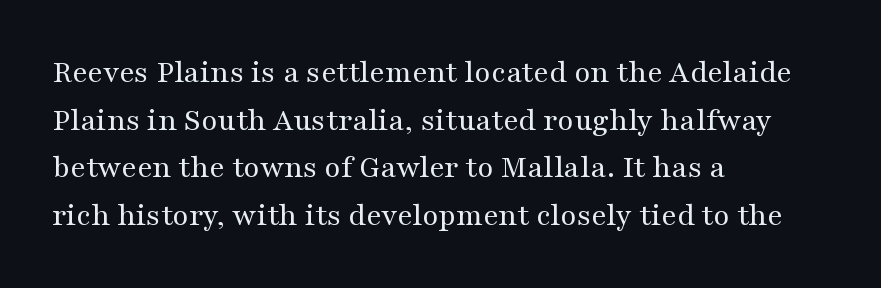
Q: Is the text bold? A: No.
Q: Is the text italic (slanted)? A: No, it is upright.
Q: Is the typeface a serif or a sans-serif typeface? A: Serif.
Q: Is the text underlined? A: No.
Q: How is the paragraph aligned? A: Left-aligned.
Q: Is the spacing between letters normal or unusually wide? A: Normal.
Q: Is the spacing between lines tight, normal or loose? A: Normal.
Q: Width (condensed, normal, or wide)? A: Wide.
Q: Stroke contrast? A: Medium.
Q: x-height? A: Medium.
Q: Monospaced? A: No.
